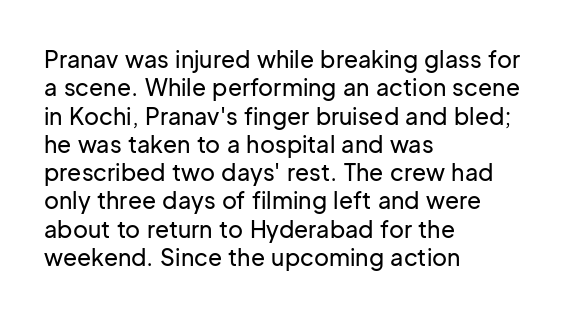
The image shows 23 px text type, upright; set left-aligned, line spacing 1.23x, normal letter spacing, not underlined.
